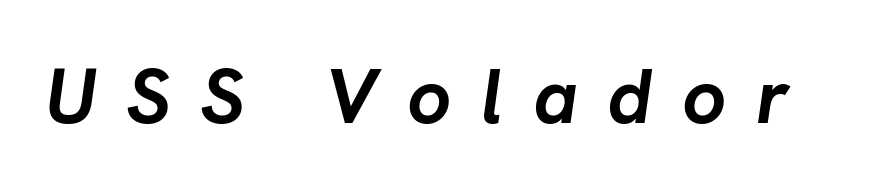
Q: Is the text bold? A: Yes.
Q: Is the text italic (slanted)? A: Yes, it leans right by about 8 degrees.
Q: Is the text underlined? A: No.
Q: Is the spacing between letters normal or unusually wide? A: Unusually wide.
Q: Width (condensed, normal, or wide)? A: Normal.
Q: Stroke contrast? A: Low.
Q: x-height? A: Medium.
Q: Monospaced? A: No.
